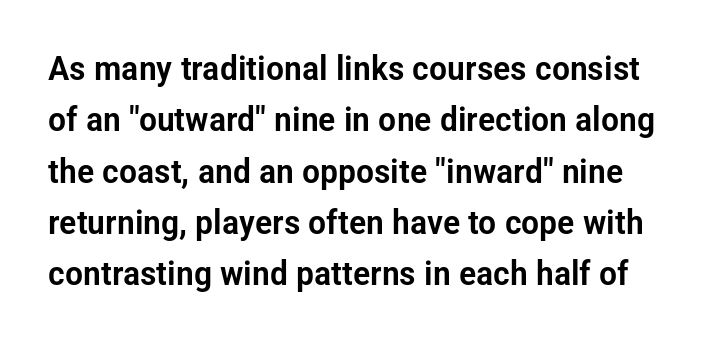
Words appear dense and cohesive because spacing is normal. Think of a printed novel: that variable character pitch is what you see here. The text was rendered using a sans face with plain stroke endings. Italic? Not at all — the glyphs are vertical.
